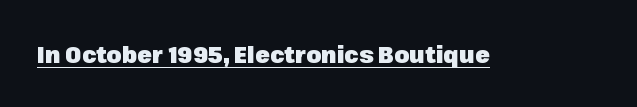
{"italic": "no", "bold": "yes", "underline": "yes", "letter_spacing": "normal", "letter_spacing_em": 0.0, "glyph_px": 24}
